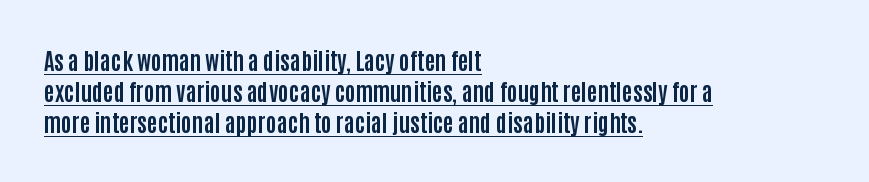
{"italic": "no", "bold": "yes", "underline": "yes", "align": "left", "line_spacing": "normal", "line_spacing_ratio": 1.35, "letter_spacing": "normal", "letter_spacing_em": 0.0, "glyph_px": 23}
